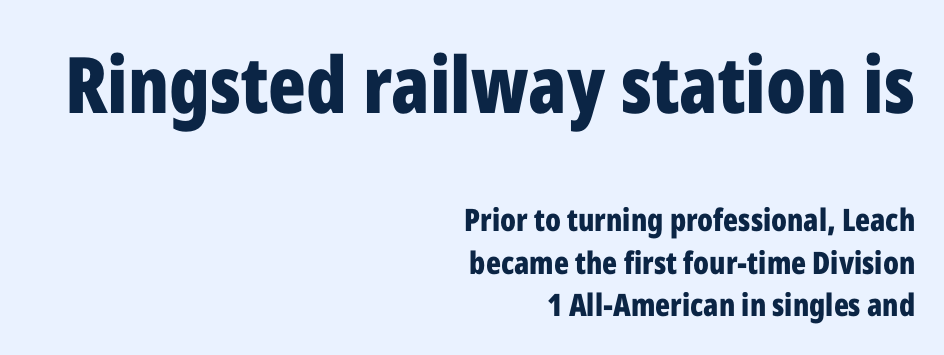
{"serif": "no", "italic": "no", "bold": "yes", "weight": "bold", "width": "condensed", "stroke_contrast": "low", "x_height": "medium", "monospaced": "no", "underline": "no", "align": "right", "line_spacing": "normal", "line_spacing_ratio": 1.36, "letter_spacing": "normal", "letter_spacing_em": 0.0, "larger_block": "first", "size_ratio": 2.52, "glyph_px": 78}
